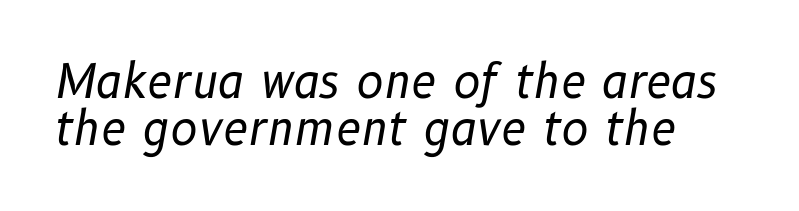
The image shows 46 px regular-weight type, italic (leaning right); set left-aligned, tight line spacing (1.03x), normal letter spacing, not underlined; low stroke contrast and a medium x-height.
